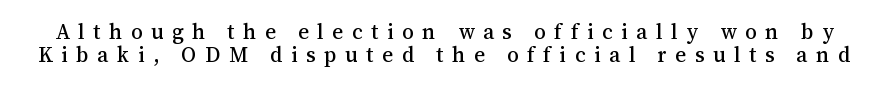
{"italic": "no", "underline": "no", "line_spacing": "tight", "line_spacing_ratio": 1.1, "letter_spacing": "wide", "letter_spacing_em": 0.41, "glyph_px": 21}
